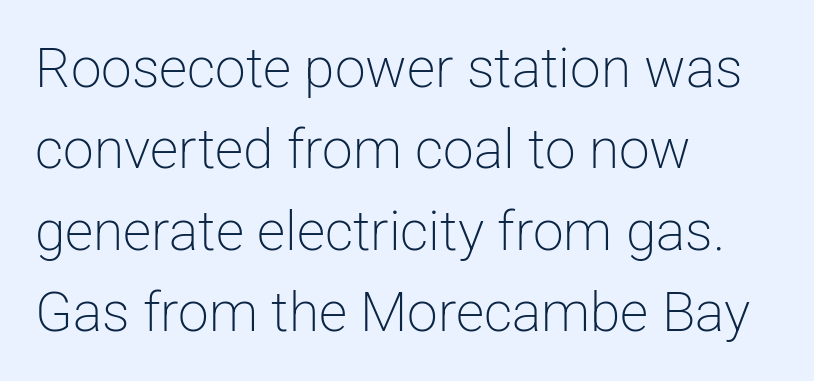
Unlike a traditional serif, this face leaves its strokes unadorned. Line beginnings align vertically; line endings do not. Here the designer chose a conventional face with non-uniform glyph widths. The foot of each line stays bare and open. Vertical stems look standard width or narrower in stroke. Observe the ordinary spacing: letters are neighbours, not strangers.
